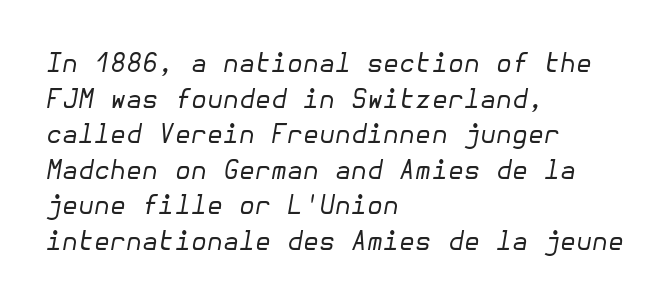
The image shows 26 px text type, italic (leaning right); set left-aligned, normal line spacing (1.37x), normal letter spacing, not underlined.
